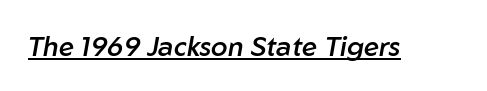
Q: Is the text bold? A: Semi-bold.
Q: Is the text italic (slanted)? A: Yes, it leans right by about 10 degrees.
Q: Is the text underlined? A: Yes.
Q: Is the spacing between letters normal or unusually wide? A: Normal.
